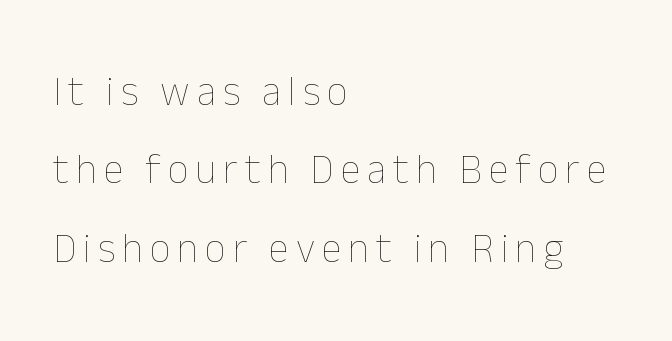
Q: Is the text bold? A: No.
Q: Is the text italic (slanted)? A: No, it is upright.
Q: Is the text underlined? A: No.
Q: How is the paragraph aligned? A: Left-aligned.
Q: Is the spacing between lines tight, normal or loose? A: Loose.
Q: Width (condensed, normal, or wide)? A: Normal.
Q: Stroke contrast? A: Low.
Q: x-height? A: Medium.
Q: Monospaced? A: No.
